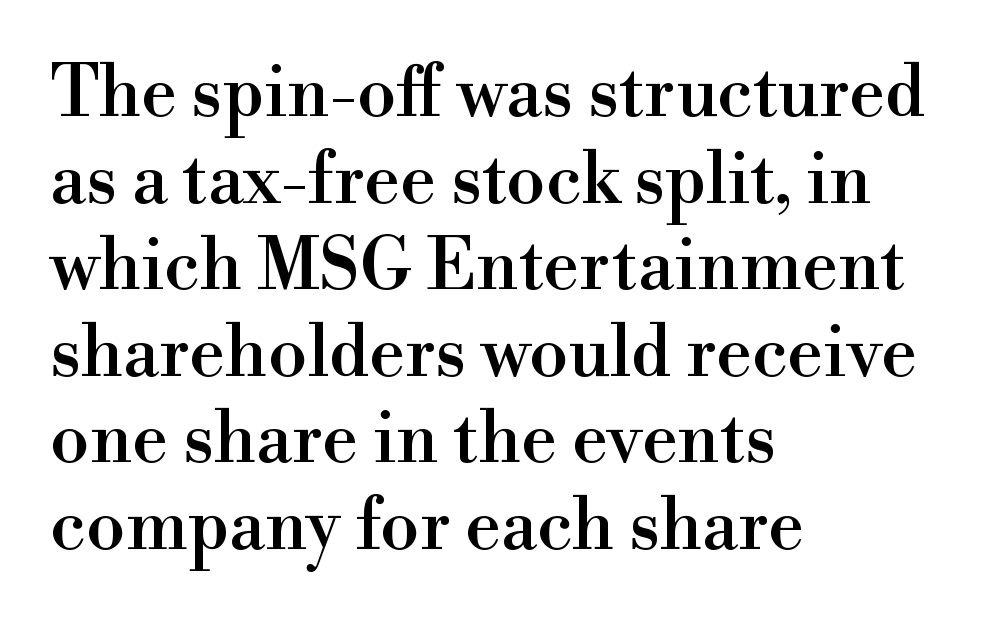
The image shows 71 px serif type, upright; set left-aligned, line spacing 1.22x, normal letter spacing, not underlined; high stroke contrast and a small x-height.
